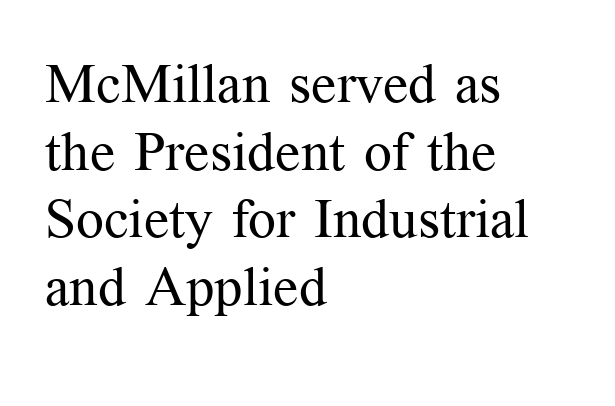
The image shows 55 px regular-weight serif type, upright; set left-aligned, line spacing 1.23x, normal letter spacing, not underlined; medium stroke contrast and a medium x-height.
